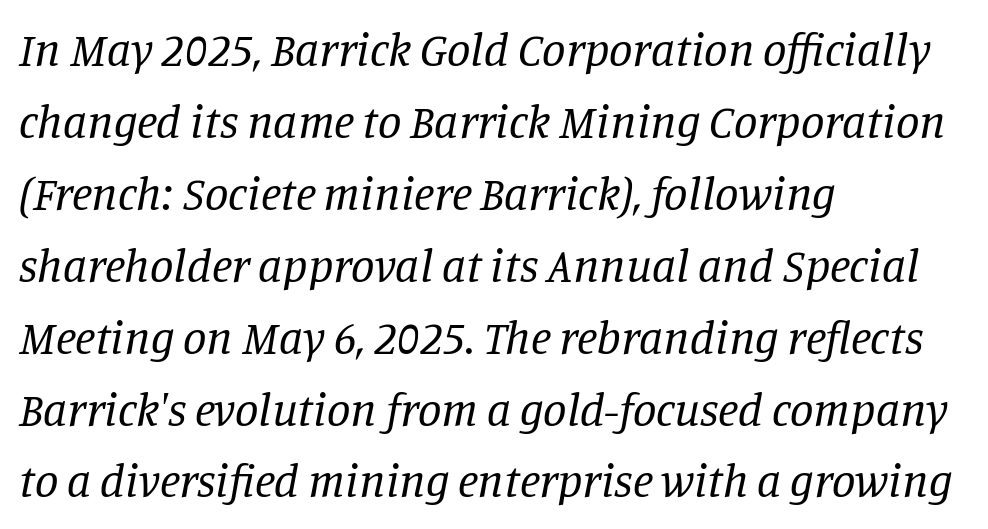
{"serif": "yes", "italic": "yes", "lean": "right", "slant_degrees": 11, "bold": "no", "weight": "regular", "width": "normal", "stroke_contrast": "low", "x_height": "large", "monospaced": "no", "underline": "no", "align": "left", "line_spacing": "normal", "line_spacing_ratio": 1.53, "letter_spacing": "normal", "letter_spacing_em": 0.0, "glyph_px": 47}
